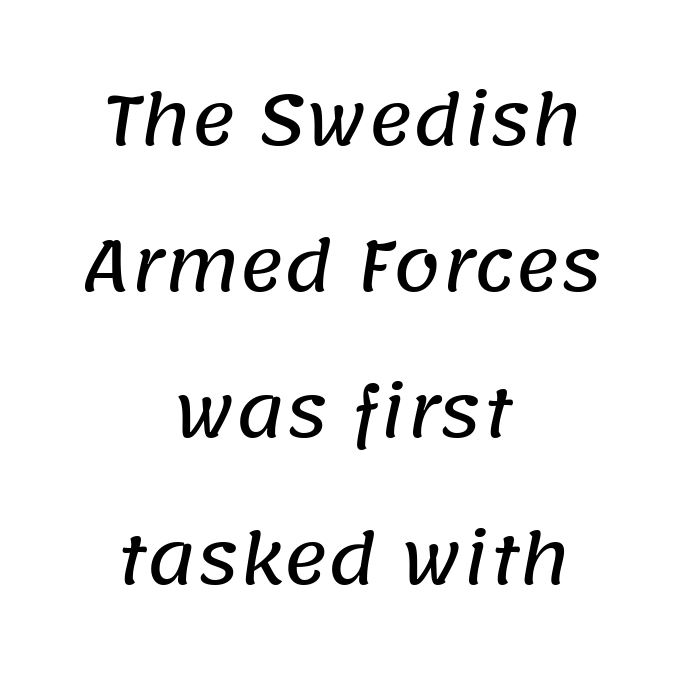
Q: Is the typeface a serif or a sans-serif typeface? A: Sans-serif.
Q: Is the text underlined? A: No.
Q: How is the paragraph aligned? A: Centered.
Q: Is the spacing between letters normal or unusually wide? A: Normal.
Q: Is the spacing between lines tight, normal or loose? A: Loose.
Q: Width (condensed, normal, or wide)? A: Normal.
Q: Stroke contrast? A: Low.
Q: x-height? A: Large.
Q: Monospaced? A: No.
